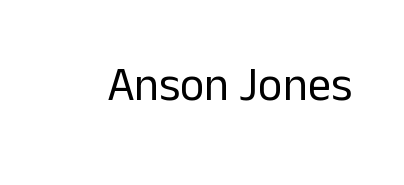
The image shows 47 px regular-weight sans-serif type, upright; set normal letter spacing, not underlined; low stroke contrast and a medium x-height.
